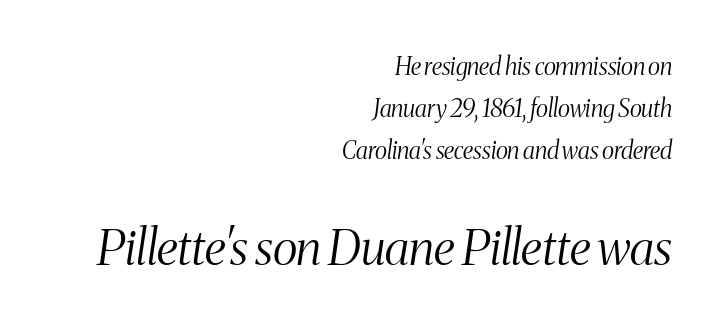
{"serif": "yes", "italic": "yes", "lean": "right", "slant_degrees": 8, "bold": "no", "weight": "light", "width": "condensed", "stroke_contrast": "medium", "x_height": "medium", "monospaced": "no", "underline": "no", "align": "right", "line_spacing_ratio": 1.75, "letter_spacing": "normal", "letter_spacing_em": 0.0, "larger_block": "second", "size_ratio": 2.04, "glyph_px": 49}
